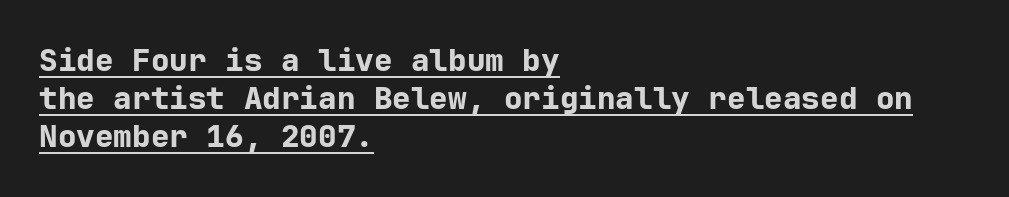
The image shows 31 px bold sans-serif type, upright; set left-aligned, line spacing 1.23x, normal letter spacing, underlined; low stroke contrast and a medium x-height.
